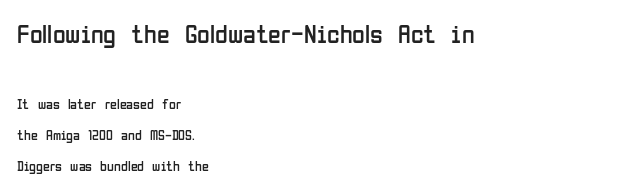
The image shows 26 px text type, upright; set left-aligned, loose line spacing (2.21x), normal letter spacing, not underlined; the first (top) block is 1.86x larger.
